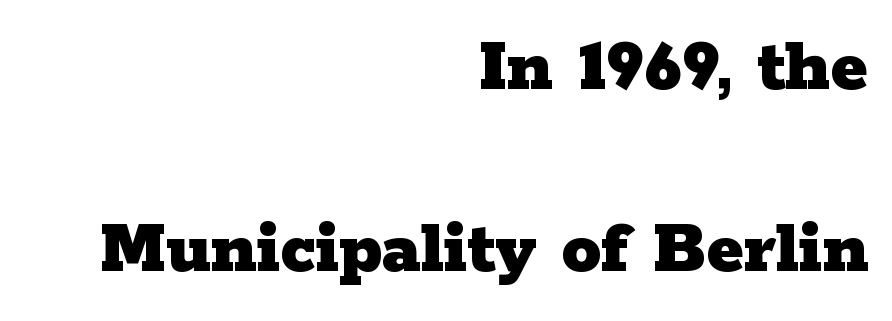
Q: Is the text bold? A: Yes.
Q: Is the text italic (slanted)? A: No, it is upright.
Q: Is the typeface a serif or a sans-serif typeface? A: Serif.
Q: Is the text underlined? A: No.
Q: How is the paragraph aligned? A: Right-aligned.
Q: Is the spacing between letters normal or unusually wide? A: Normal.
Q: Is the spacing between lines tight, normal or loose? A: Loose.
Q: Width (condensed, normal, or wide)? A: Wide.
Q: Stroke contrast? A: Low.
Q: x-height? A: Medium.
Q: Monospaced? A: No.
